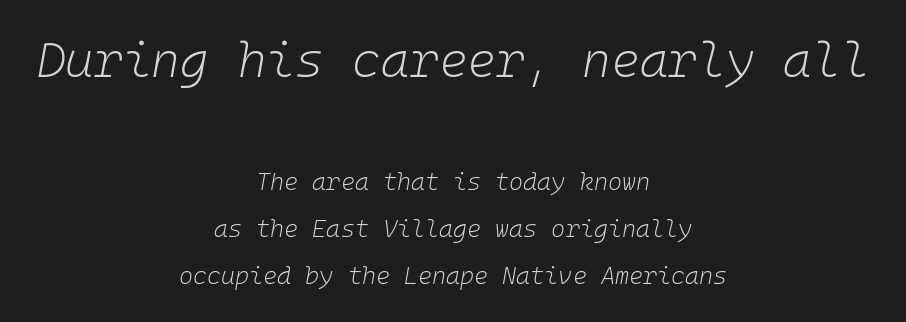
{"italic": "yes", "lean": "right", "slant_degrees": 10, "bold": "no", "weight": "light", "width": "normal", "stroke_contrast": "low", "x_height": "medium", "monospaced": "yes", "underline": "no", "align": "center", "line_spacing": "loose", "line_spacing_ratio": 1.97, "letter_spacing": "normal", "letter_spacing_em": 0.0, "larger_block": "first", "size_ratio": 2.04, "glyph_px": 49}
